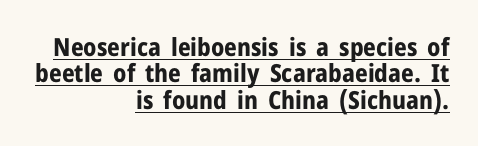
{"italic": "no", "bold": "yes", "underline": "yes", "align": "right", "line_spacing": "tight", "line_spacing_ratio": 1.06, "letter_spacing": "normal", "letter_spacing_em": 0.0, "glyph_px": 25}
